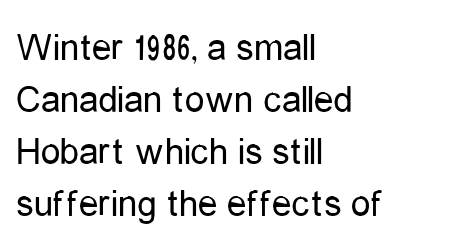
The image shows 39 px regular-weight, condensed sans-serif type, upright; set left-aligned, normal line spacing (1.33x), normal letter spacing, not underlined; low stroke contrast and a medium x-height.
